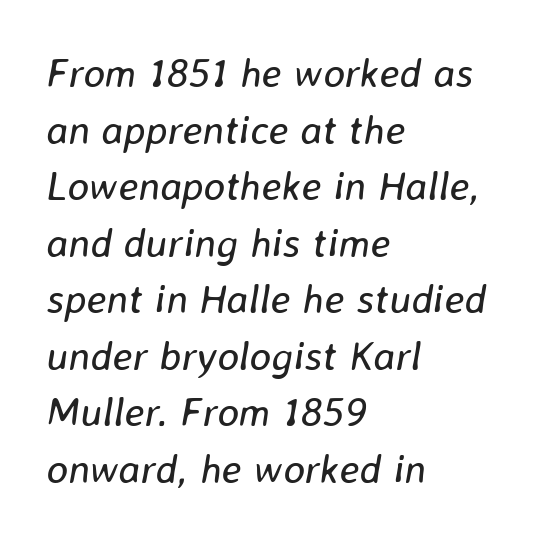
Q: Is the text bold? A: No.
Q: Is the text italic (slanted)? A: Yes, it leans right by about 8 degrees.
Q: Is the text underlined? A: No.
Q: How is the paragraph aligned? A: Left-aligned.
Q: Is the spacing between letters normal or unusually wide? A: Normal.
Q: Is the spacing between lines tight, normal or loose? A: Normal.
Q: Width (condensed, normal, or wide)? A: Normal.
Q: Stroke contrast? A: Low.
Q: x-height? A: Medium.
Q: Monospaced? A: No.
